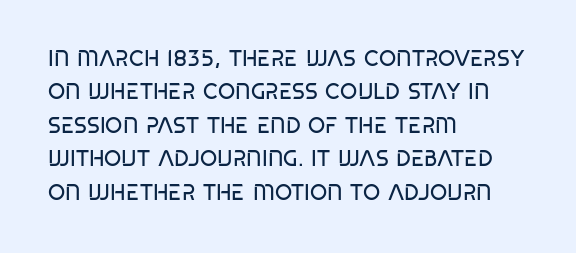
The image shows 22 px text type, upright; set left-aligned, normal line spacing (1.52x), normal letter spacing, not underlined.
